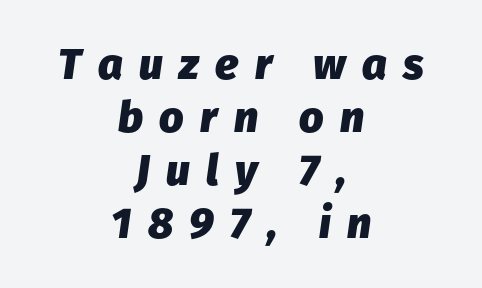
Q: Is the text bold? A: Yes.
Q: Is the text italic (slanted)? A: Yes, it leans right by about 8 degrees.
Q: Is the text underlined? A: No.
Q: How is the paragraph aligned? A: Centered.
Q: Is the spacing between letters normal or unusually wide? A: Unusually wide.
Q: Width (condensed, normal, or wide)? A: Normal.
Q: Stroke contrast? A: Low.
Q: x-height? A: Medium.
Q: Monospaced? A: No.
